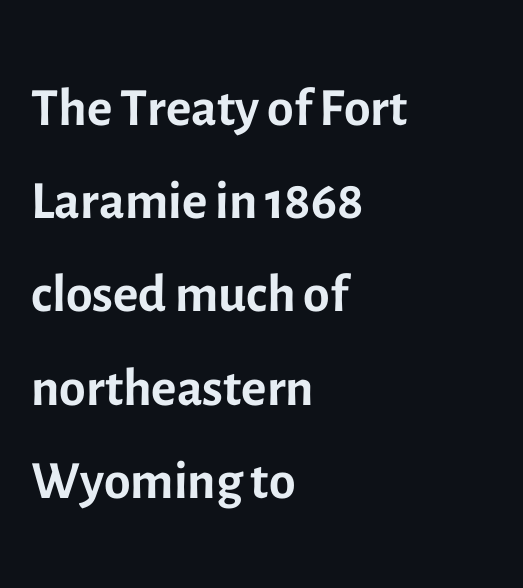
Q: Is the text bold? A: No.
Q: Is the text italic (slanted)? A: No, it is upright.
Q: Is the typeface a serif or a sans-serif typeface? A: Sans-serif.
Q: Is the text underlined? A: No.
Q: How is the paragraph aligned? A: Left-aligned.
Q: Is the spacing between letters normal or unusually wide? A: Normal.
Q: Width (condensed, normal, or wide)? A: Normal.
Q: x-height? A: Medium.
Q: Monospaced? A: No.
